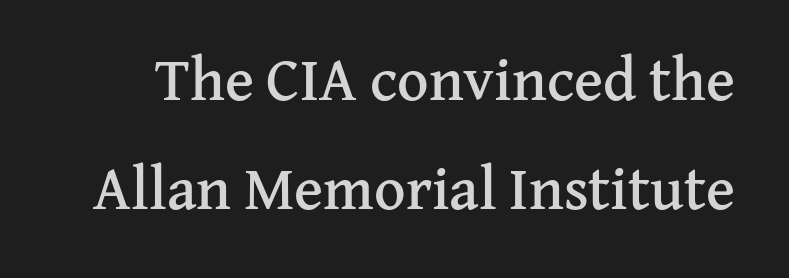
{"serif": "yes", "italic": "no", "width": "normal", "stroke_contrast": "medium", "x_height": "medium", "monospaced": "no", "underline": "no", "line_spacing_ratio": 1.79, "letter_spacing": "normal", "letter_spacing_em": 0.0, "glyph_px": 61}
